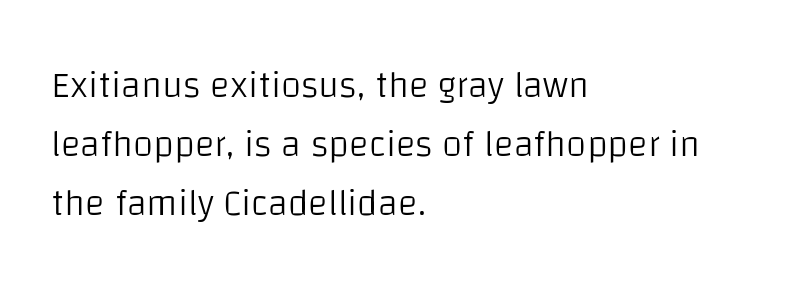
The image shows 37 px light sans-serif type, upright; set left-aligned, normal line spacing (1.59x), normal letter spacing, not underlined; low stroke contrast and a large x-height.
